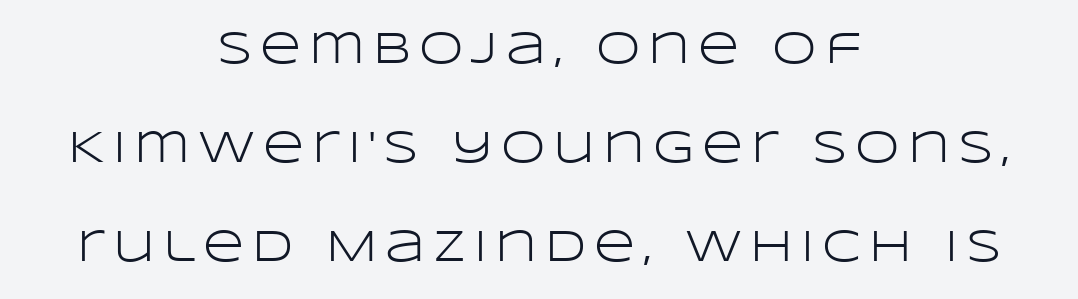
The image shows 45 px light, wide sans-serif type, upright; set centered, loose line spacing (2.2x), not underlined; low stroke contrast and a large x-height.
